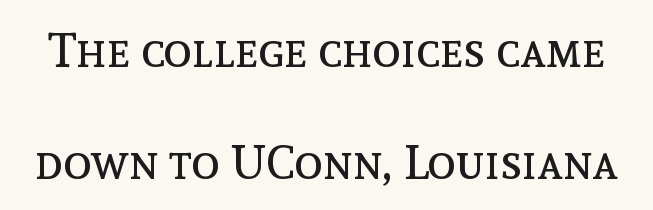
The rendering uses natural spacing where letterforms have individual widths. This sample uses an upright cut, with every glyph sitting square on the baseline. The specimen omits any rule beneath the text block's lines. Weight class: somewhere from thin through regular. Inter-character spacing is left at the font's built-in metrics. Does the leading feel generous? Absolutely, it's lavish.
